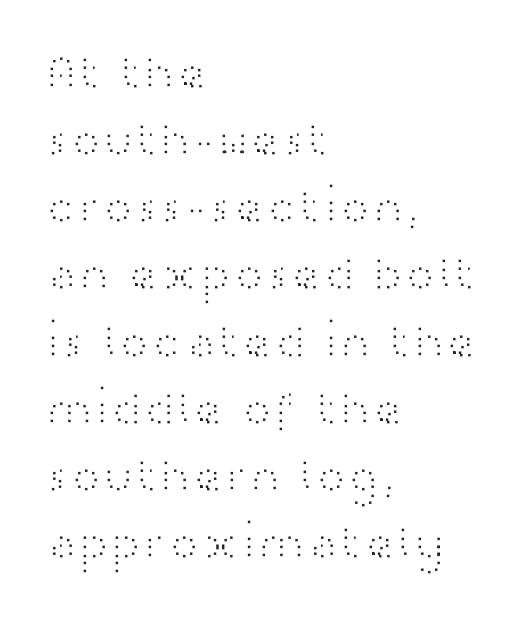
{"serif": "no", "italic": "no", "bold": "no", "weight": "light", "width": "wide", "stroke_contrast": "high", "x_height": "medium", "monospaced": "no", "underline": "no", "align": "left", "line_spacing": "normal", "line_spacing_ratio": 1.37, "letter_spacing": "normal", "letter_spacing_em": 0.0, "glyph_px": 49}
